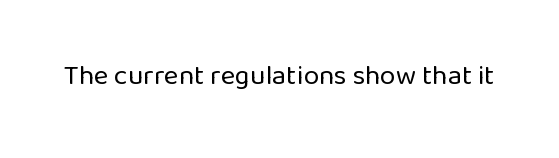
The specimen omits any rule beneath the text block's lines. Short note: letters normally spaced. Vertical strokes here are truly vertical. Note the varied advance widths — an 'i' is clearly narrower than an 'm'. The face used here is a sans, in the tradition of grotesques and geometrics.
